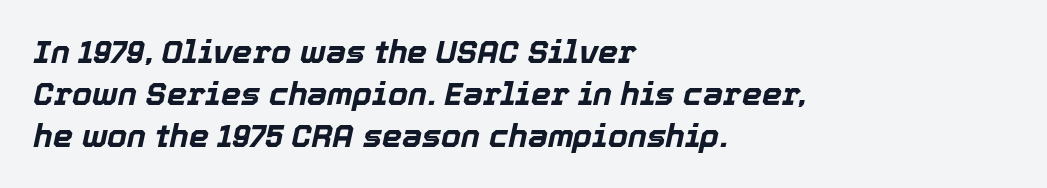
{"italic": "yes", "lean": "right", "slant_degrees": 12, "bold": "yes", "weight": "bold", "width": "normal", "x_height": "medium", "monospaced": "no", "underline": "no", "align": "left", "line_spacing": "normal", "line_spacing_ratio": 1.31, "letter_spacing": "normal", "letter_spacing_em": 0.0, "glyph_px": 32}
